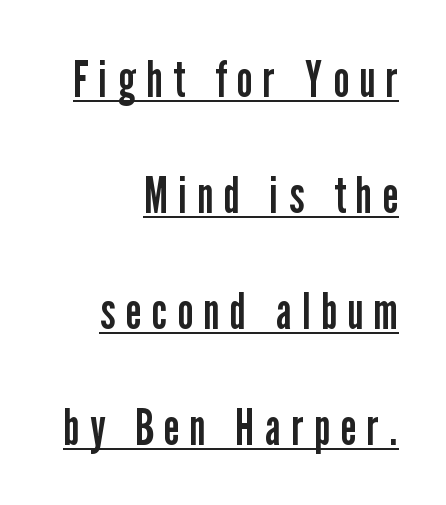
Q: Is the text bold? A: No.
Q: Is the text italic (slanted)? A: No, it is upright.
Q: Is the typeface a serif or a sans-serif typeface? A: Sans-serif.
Q: Is the text underlined? A: Yes.
Q: How is the paragraph aligned? A: Right-aligned.
Q: Is the spacing between letters normal or unusually wide? A: Unusually wide.
Q: Is the spacing between lines tight, normal or loose? A: Loose.
Q: Width (condensed, normal, or wide)? A: Condensed.
Q: Stroke contrast? A: Low.
Q: x-height? A: Medium.
Q: Monospaced? A: No.
